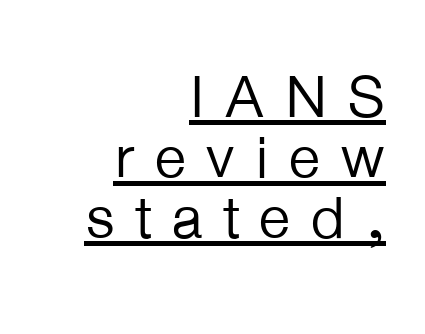
The image shows 60 px regular-weight sans-serif type, upright; set right-aligned, tight line spacing (1.01x), unusually wide letter spacing (+0.31 em), underlined; low stroke contrast and a medium x-height.
